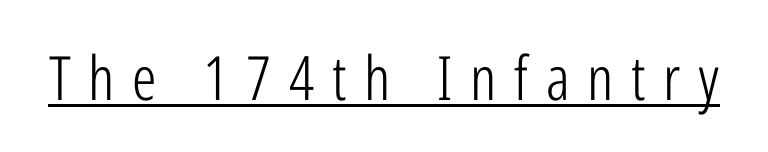
{"serif": "no", "italic": "no", "bold": "no", "weight": "light", "width": "condensed", "stroke_contrast": "low", "x_height": "medium", "monospaced": "no", "underline": "yes", "letter_spacing": "wide", "letter_spacing_em": 0.29, "glyph_px": 61}
